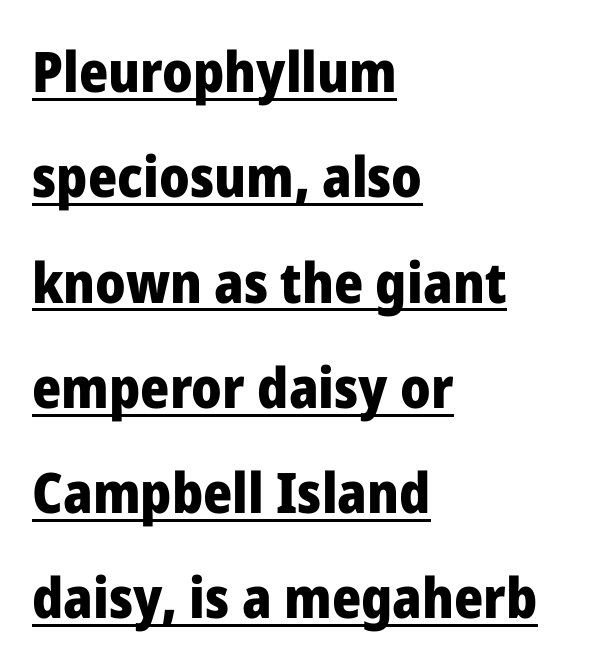
{"serif": "no", "italic": "no", "bold": "yes", "weight": "heavy", "width": "normal", "stroke_contrast": "low", "x_height": "medium", "monospaced": "no", "underline": "yes", "align": "left", "line_spacing_ratio": 1.88, "letter_spacing": "normal", "letter_spacing_em": 0.0, "glyph_px": 56}
